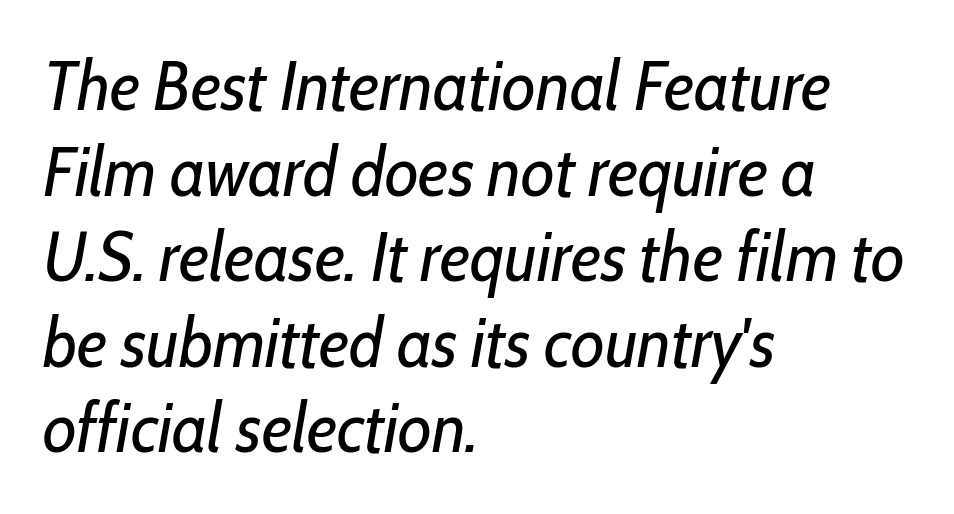
It's the slanting kind of type. No chunkiness to these letters — they're not bold. Decoration check: the copy has no underline. A student would call this left alignment; a typographer would say flush left, rag right. Spacing verdict: proportional, widths tailored to each character. Look at the tracking — it's just the regular setting, nothing added.
